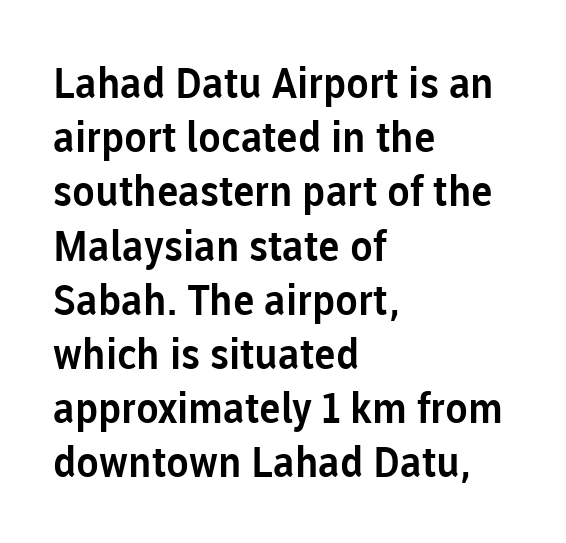
The image shows 42 px sans-serif type, upright; set left-aligned, normal line spacing (1.29x), normal letter spacing, not underlined; low stroke contrast and a medium x-height.
